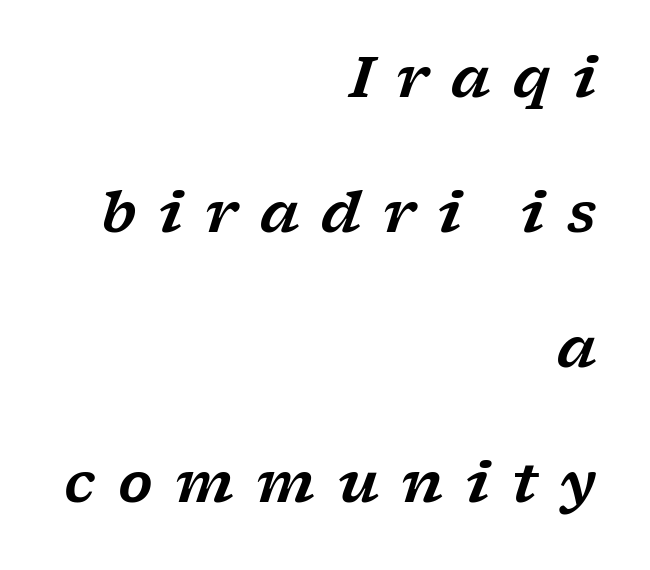
Q: Is the text italic (slanted)? A: Yes, it leans right by about 17 degrees.
Q: Is the typeface a serif or a sans-serif typeface? A: Serif.
Q: Is the text underlined? A: No.
Q: How is the paragraph aligned? A: Right-aligned.
Q: Is the spacing between letters normal or unusually wide? A: Unusually wide.
Q: Is the spacing between lines tight, normal or loose? A: Loose.
Q: Width (condensed, normal, or wide)? A: Wide.
Q: Stroke contrast? A: Low.
Q: x-height? A: Medium.
Q: Monospaced? A: No.
